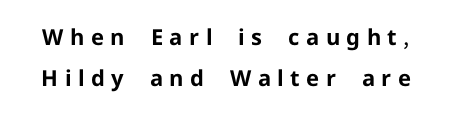
The image shows 22 px bold type, upright; set line spacing 1.85x, unusually wide letter spacing (+0.29 em), not underlined.
